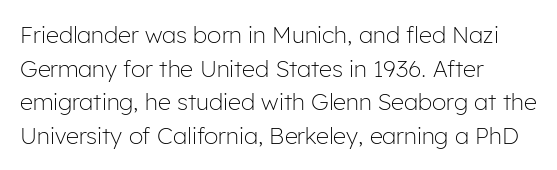
What stands out about the letter spacing? Nothing — it is the standard amount. Type without underlining. You can tell it's not italic because the verticals are truly vertical. Is there much room between lines? A standard amount, neither cramped nor airy.
